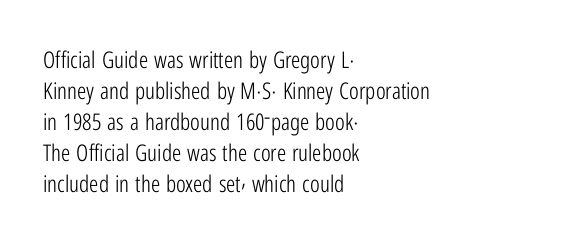
{"italic": "no", "bold": "no", "underline": "no", "align": "left", "line_spacing": "normal", "line_spacing_ratio": 1.35, "letter_spacing": "normal", "letter_spacing_em": 0.0, "glyph_px": 23}
